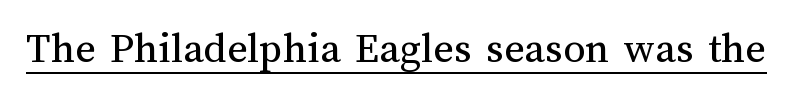
The image shows 44 px regular-weight type, upright; set normal letter spacing, underlined; medium stroke contrast and a medium x-height.
